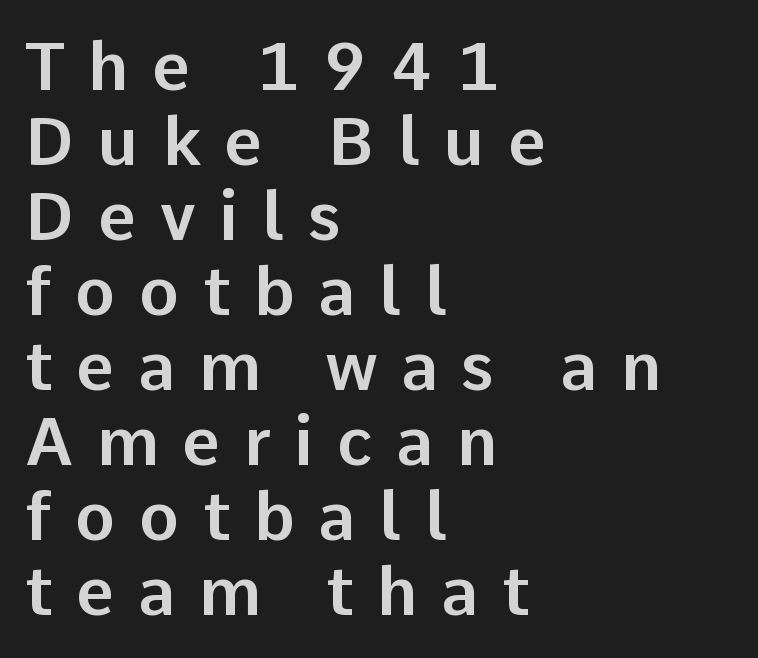
{"serif": "no", "italic": "no", "width": "normal", "stroke_contrast": "low", "x_height": "medium", "monospaced": "no", "underline": "no", "align": "left", "line_spacing": "tight", "line_spacing_ratio": 1.12, "letter_spacing": "wide", "letter_spacing_em": 0.35, "glyph_px": 67}
